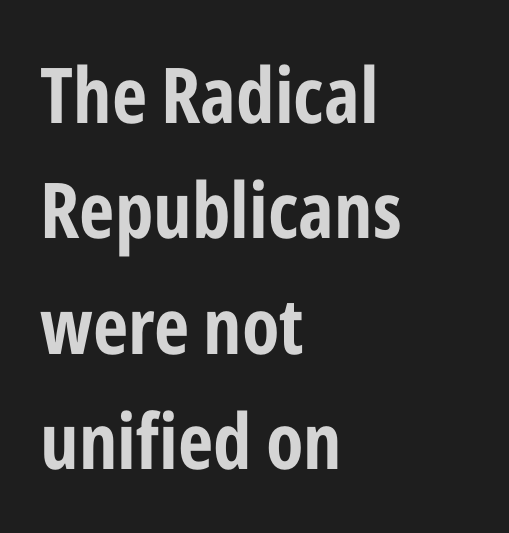
Q: Is the text italic (slanted)? A: No, it is upright.
Q: Is the typeface a serif or a sans-serif typeface? A: Sans-serif.
Q: Is the text underlined? A: No.
Q: How is the paragraph aligned? A: Left-aligned.
Q: Is the spacing between letters normal or unusually wide? A: Normal.
Q: Is the spacing between lines tight, normal or loose? A: Normal.
Q: Width (condensed, normal, or wide)? A: Condensed.
Q: Stroke contrast? A: Low.
Q: x-height? A: Medium.
Q: Monospaced? A: No.
